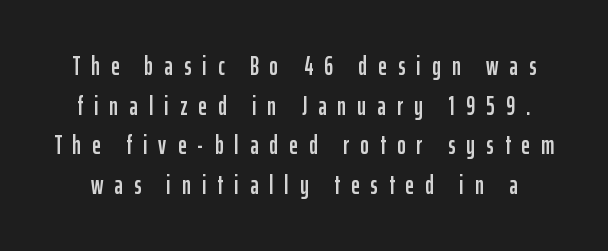
{"italic": "no", "underline": "no", "line_spacing": "normal", "line_spacing_ratio": 1.52, "letter_spacing": "wide", "letter_spacing_em": 0.43, "glyph_px": 26}
